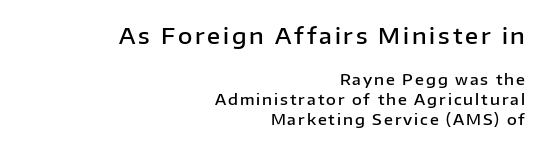
{"italic": "no", "bold": "semi", "underline": "no", "align": "right", "line_spacing": "normal", "line_spacing_ratio": 1.36, "larger_block": "first", "size_ratio": 1.47, "glyph_px": 22}
